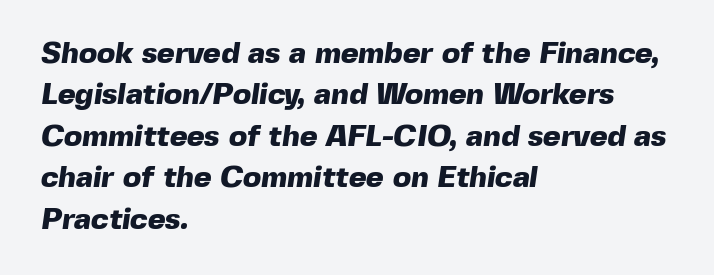
{"serif": "no", "bold": "yes", "weight": "heavy", "width": "normal", "x_height": "medium", "monospaced": "no", "underline": "no", "align": "left", "line_spacing": "normal", "line_spacing_ratio": 1.38, "letter_spacing": "normal", "letter_spacing_em": 0.0, "glyph_px": 30}
